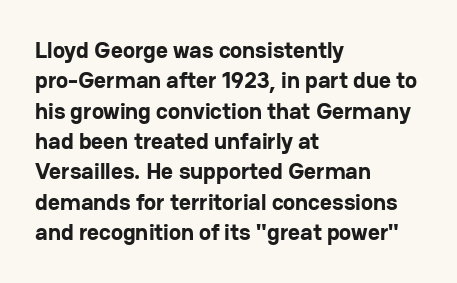
The image shows 23 px bold type, upright; set left-aligned, normal line spacing (1.32x), normal letter spacing, not underlined.
